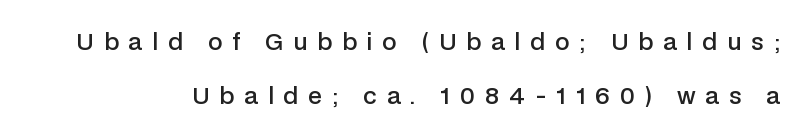
Q: Is the text bold? A: Semi-bold.
Q: Is the text italic (slanted)? A: No, it is upright.
Q: Is the text underlined? A: No.
Q: Is the spacing between letters normal or unusually wide? A: Unusually wide.
Q: Is the spacing between lines tight, normal or loose? A: Loose.
